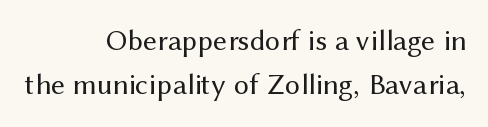
Q: Is the text bold? A: No.
Q: Is the text italic (slanted)? A: No, it is upright.
Q: Is the typeface a serif or a sans-serif typeface? A: Sans-serif.
Q: Is the text underlined? A: No.
Q: How is the paragraph aligned? A: Right-aligned.
Q: Is the spacing between letters normal or unusually wide? A: Normal.
Q: Is the spacing between lines tight, normal or loose? A: Normal.
Q: Width (condensed, normal, or wide)? A: Normal.
Q: Stroke contrast? A: Medium.
Q: x-height? A: Medium.
Q: Monospaced? A: No.
